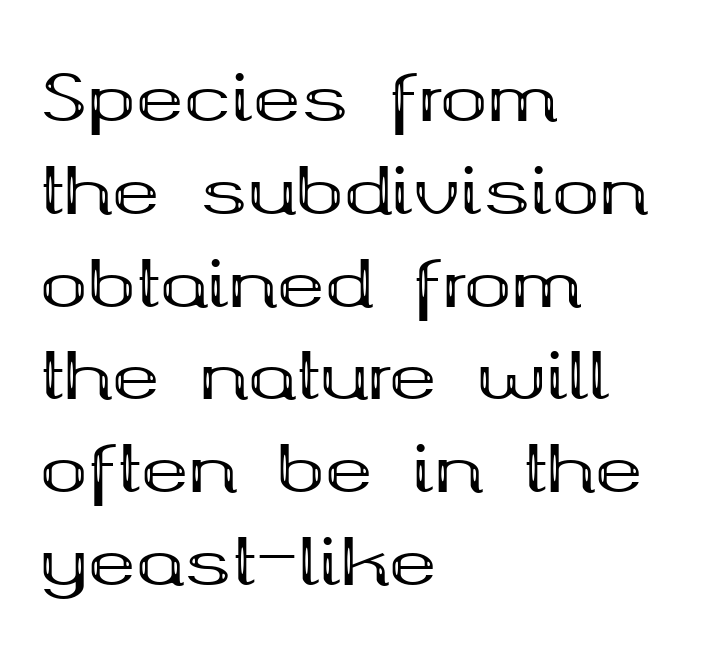
Q: Is the text bold? A: Yes.
Q: Is the text italic (slanted)? A: No, it is upright.
Q: Is the typeface a serif or a sans-serif typeface? A: Serif.
Q: Is the text underlined? A: No.
Q: How is the paragraph aligned? A: Left-aligned.
Q: Is the spacing between letters normal or unusually wide? A: Normal.
Q: Is the spacing between lines tight, normal or loose? A: Normal.
Q: Width (condensed, normal, or wide)? A: Wide.
Q: Stroke contrast? A: Medium.
Q: x-height? A: Medium.
Q: Monospaced? A: No.
